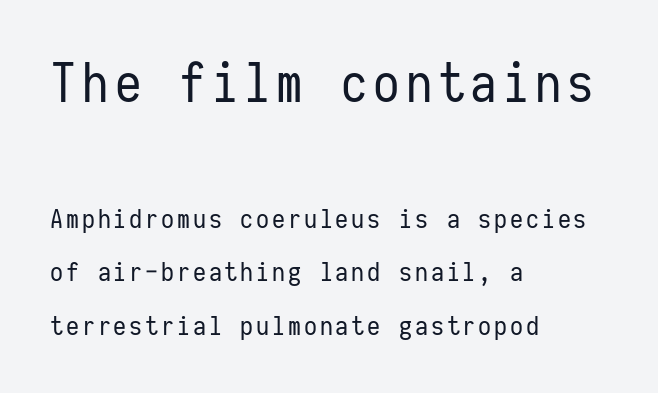
Q: Is the text bold? A: No.
Q: Is the text italic (slanted)? A: No, it is upright.
Q: Is the typeface a serif or a sans-serif typeface? A: Sans-serif.
Q: Is the text underlined? A: No.
Q: How is the paragraph aligned? A: Left-aligned.
Q: Is the spacing between lines tight, normal or loose? A: Loose.
Q: Which block of text is set in a larger size, the first (top) or the second (bottom)? A: The first (top) one.
Q: Width (condensed, normal, or wide)? A: Condensed.
Q: Stroke contrast? A: Low.
Q: x-height? A: Medium.
Q: Monospaced? A: Yes.
